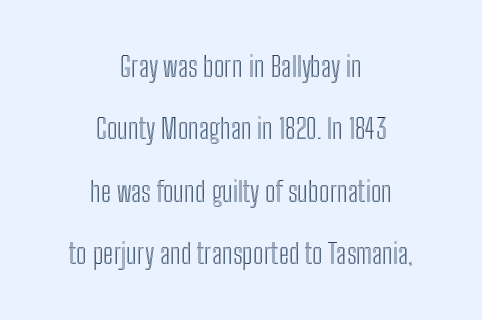
{"italic": "no", "width": "condensed", "x_height": "medium", "monospaced": "no", "underline": "no", "align": "center", "line_spacing": "loose", "line_spacing_ratio": 2.23, "letter_spacing": "normal", "letter_spacing_em": 0.0, "glyph_px": 28}
